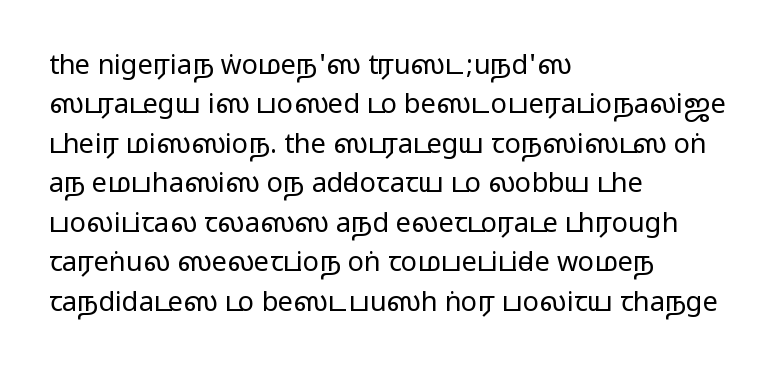
Rule under the text: the space is simply empty. The passage is arranged the way most books set body copy — flush left. This is the regular roman posture of the typeface. Default kerning and tracking; the words read as compact shapes.
